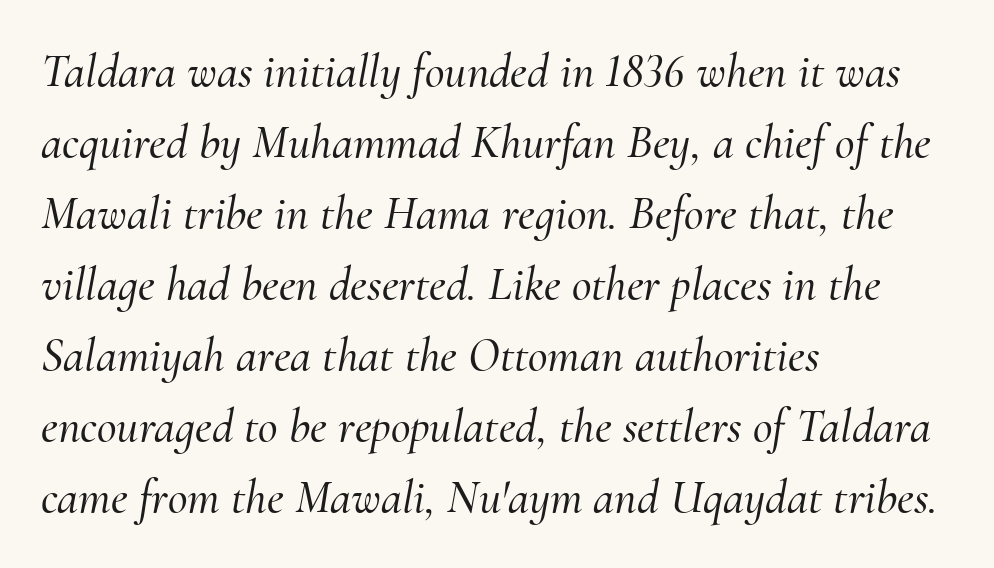
The image shows 48 px serif type, italic (leaning right); set left-aligned, normal line spacing (1.48x), normal letter spacing, not underlined; medium stroke contrast and a small x-height.
